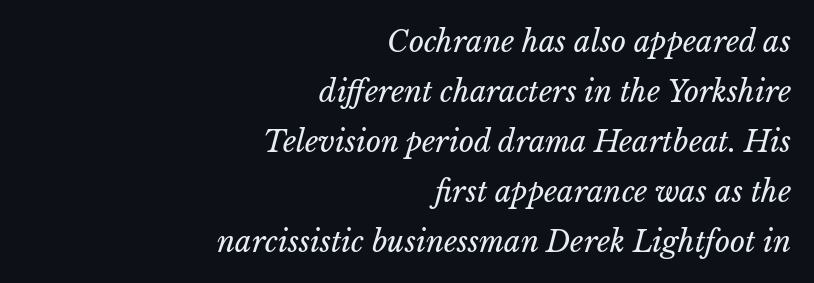
Think of a printed novel: that variable character pitch is what you see here. Weight: not bold — regular or lighter. No word sits above an underline. Spacing between characters is what you'd get straight out of the box.
